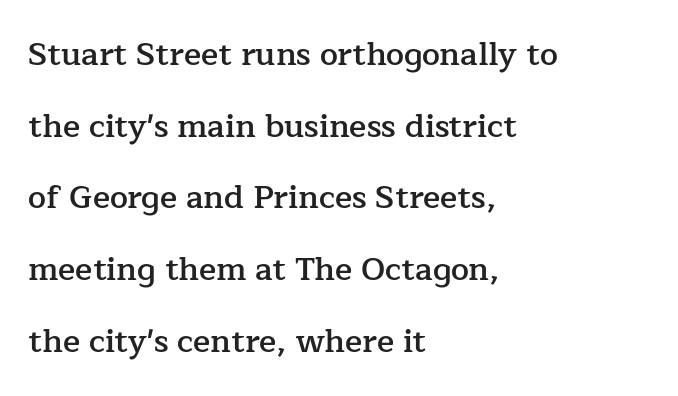
{"serif": "yes", "italic": "no", "bold": "semi", "weight": "semibold", "width": "normal", "stroke_contrast": "low", "x_height": "medium", "monospaced": "no", "underline": "no", "align": "left", "line_spacing": "loose", "line_spacing_ratio": 2.24, "letter_spacing": "normal", "letter_spacing_em": 0.0, "glyph_px": 32}
